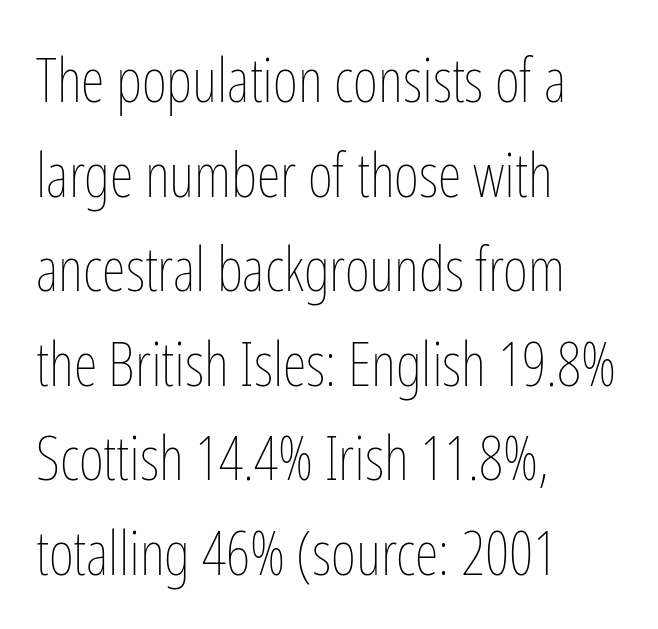
Unbolded letterforms with no extra heft. The line-height multiplier appears to be the usual default. Each letter keeps its own natural width here, so spacing adapts to shape. Glyph-to-glyph distance matches everyday printed text. The passage shown is not underscored anywhere. The text block is weighted toward the left margin, trailing off unevenly rightward.
